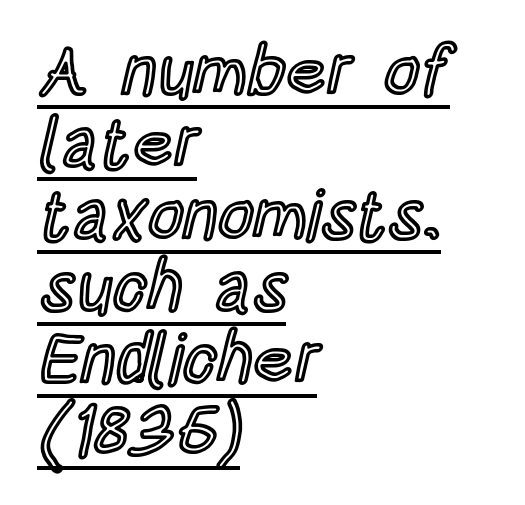
The lines are quadded left. There is no visible air inserted between adjacent glyphs. The leading is snug, giving the passage a crowded texture.
